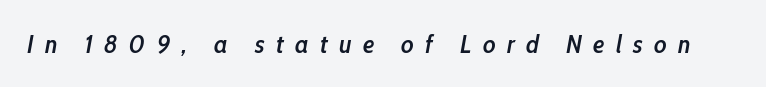
Q: Is the text bold? A: Semi-bold.
Q: Is the text italic (slanted)? A: Yes, it leans right by about 10 degrees.
Q: Is the text underlined? A: No.
Q: Is the spacing between letters normal or unusually wide? A: Unusually wide.
